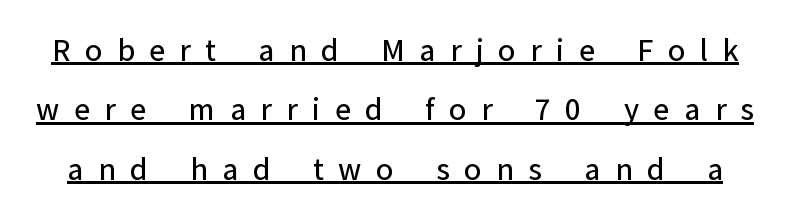
Q: Is the text bold? A: No.
Q: Is the text italic (slanted)? A: No, it is upright.
Q: Is the typeface a serif or a sans-serif typeface? A: Sans-serif.
Q: Is the text underlined? A: Yes.
Q: Is the spacing between letters normal or unusually wide? A: Unusually wide.
Q: Width (condensed, normal, or wide)? A: Normal.
Q: Stroke contrast? A: Low.
Q: x-height? A: Medium.
Q: Monospaced? A: No.
